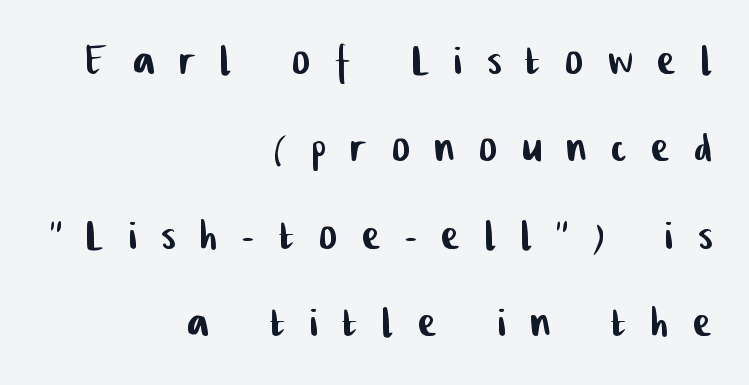
The image shows 53 px condensed sans-serif type; set right-aligned, normal line spacing (1.65x), unusually wide letter spacing (+0.48 em), not underlined; low stroke contrast and a medium x-height.
